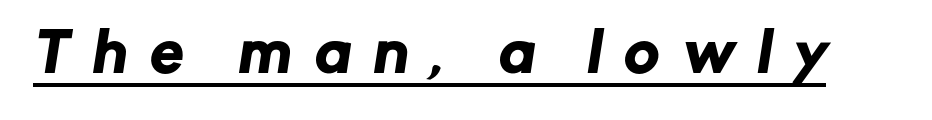
The specimen includes a rule beneath the text block's lines. The gaps between neighbouring characters are conspicuously large. You could not count columns in this text — the font is proportionally spaced. You can tell from the bare stems that sans-serif type was used.
